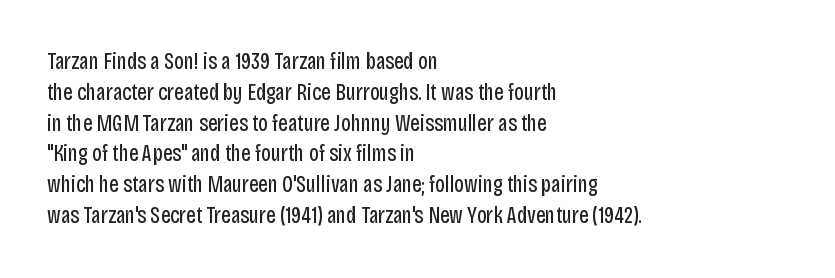
Descenders are the only things crossing below the line. The font sits on the lighter half of the weight spectrum, regular included. Does the copy run flush right? No — it runs flush left. Vertically, the passage feels balanced, rows spaced as you'd expect.
